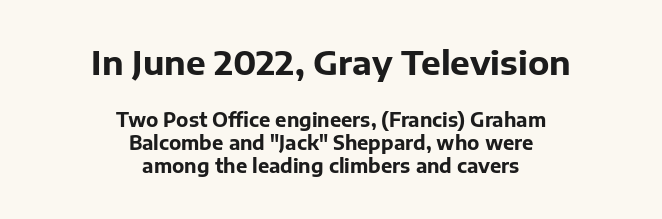
{"serif": "no", "italic": "no", "bold": "yes", "weight": "bold", "width": "normal", "stroke_contrast": "low", "x_height": "medium", "monospaced": "no", "underline": "no", "align": "center", "line_spacing_ratio": 1.2, "letter_spacing": "normal", "letter_spacing_em": 0.0, "larger_block": "first", "size_ratio": 1.74, "glyph_px": 33}
